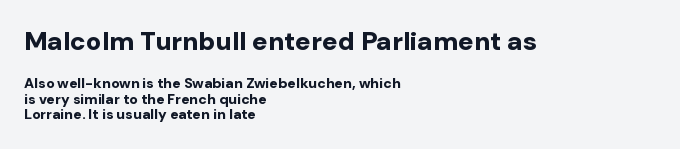
The image shows 26 px bold type, upright; set left-aligned, tight line spacing (1.12x), normal letter spacing, not underlined; the first (top) block is 1.86x larger.
